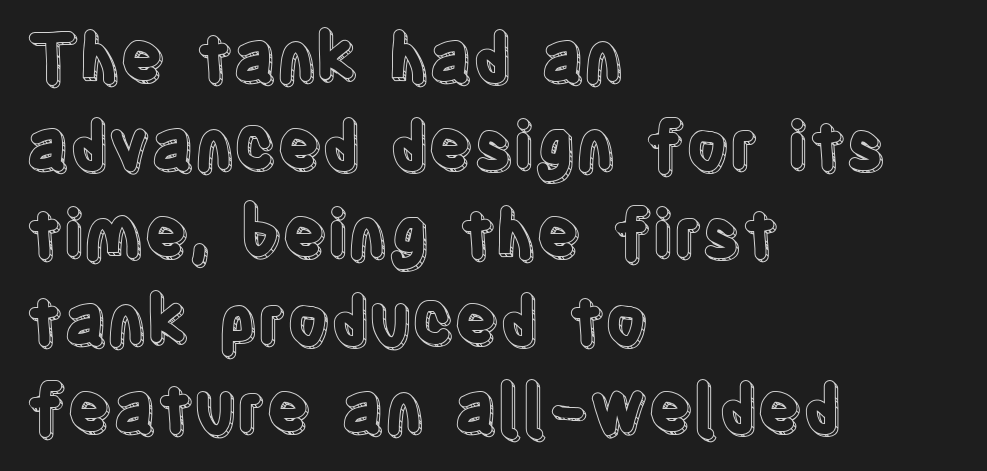
The image shows 66 px condensed type, upright; set left-aligned, normal line spacing (1.33x), normal letter spacing, not underlined; a large x-height.
